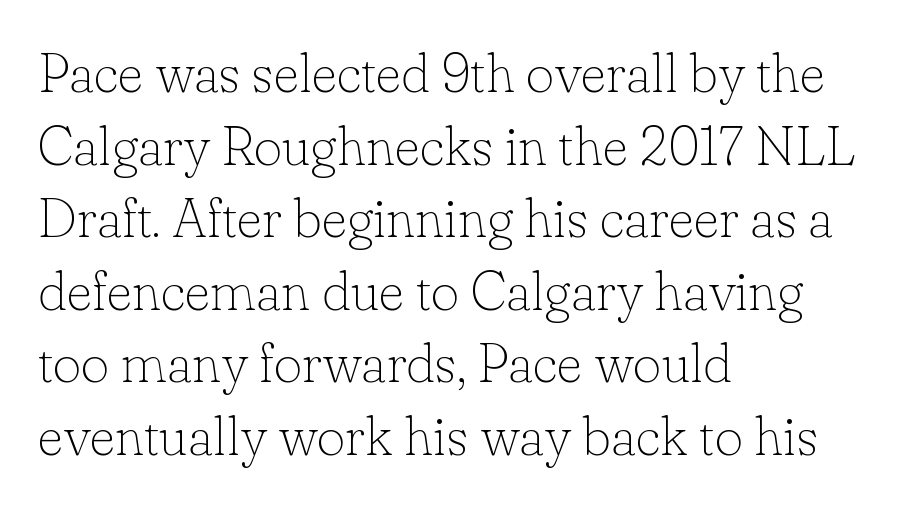
The image shows 55 px thin serif type, upright; set left-aligned, normal line spacing (1.32x), normal letter spacing, not underlined; low stroke contrast and a small x-height.
